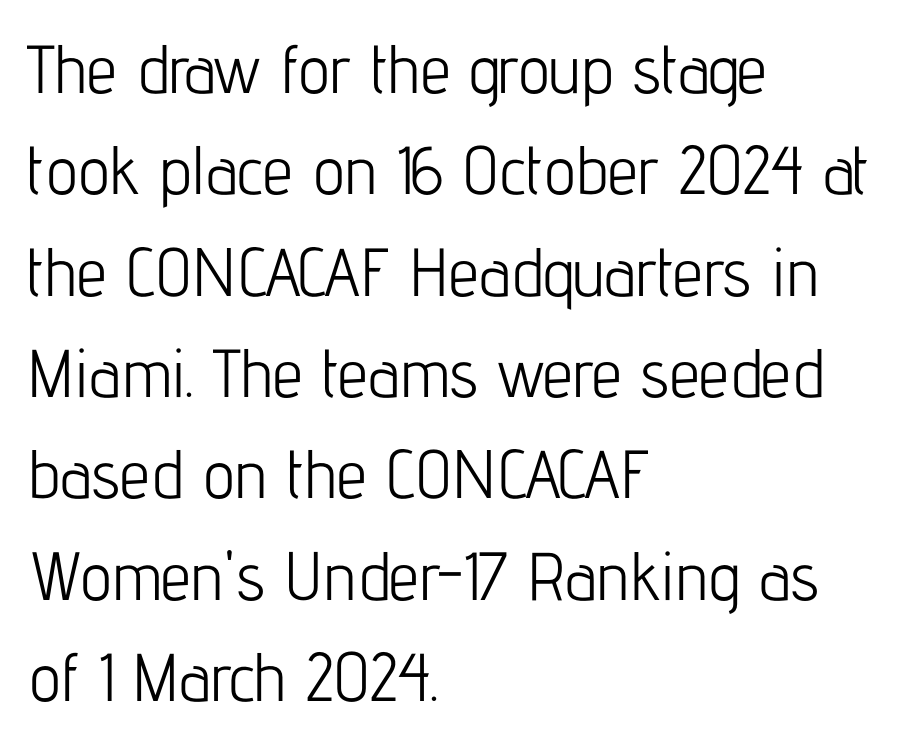
{"serif": "no", "italic": "no", "bold": "no", "weight": "light", "width": "condensed", "stroke_contrast": "low", "x_height": "medium", "monospaced": "no", "underline": "no", "align": "left", "line_spacing": "normal", "line_spacing_ratio": 1.49, "letter_spacing": "normal", "letter_spacing_em": 0.0, "glyph_px": 68}
